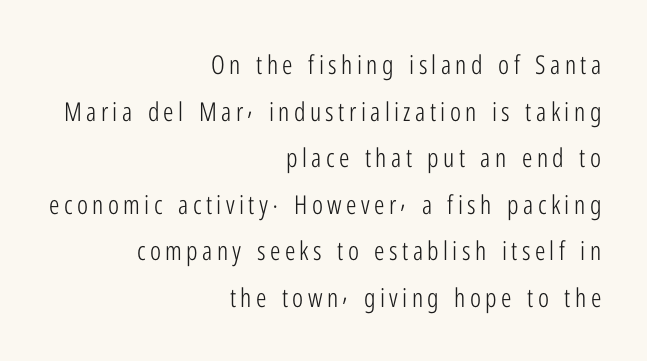
The area under the type is left untouched. A typesetter would mark this as roman, not italic. One-word summary of the alignment: right. Summary of weight: not heavy and not bold.
